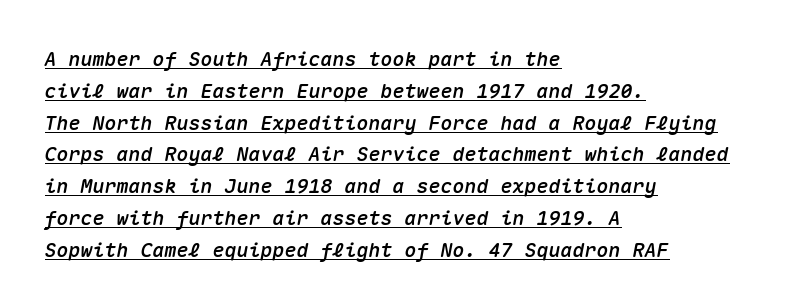
{"italic": "yes", "lean": "right", "slant_degrees": 10, "underline": "yes", "align": "left", "line_spacing": "normal", "line_spacing_ratio": 1.59, "letter_spacing": "normal", "letter_spacing_em": 0.0, "glyph_px": 20}
